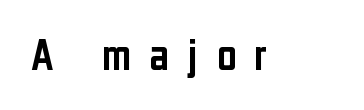
The characters display no serif detailing; their extremities are plain. A clean baseline with only descenders dipping below it. The axis of the letterforms is exactly vertical. Substantial extra tracking has been applied to these lines. Each letter keeps its own natural width here, so spacing adapts to shape.
